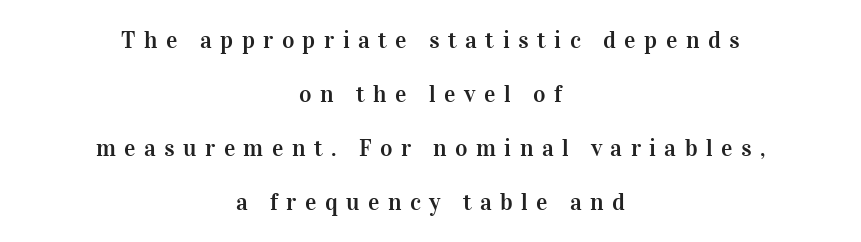
The image shows 24 px text type, upright; set centered, loose line spacing (2.25x), unusually wide letter spacing (+0.35 em), not underlined.
